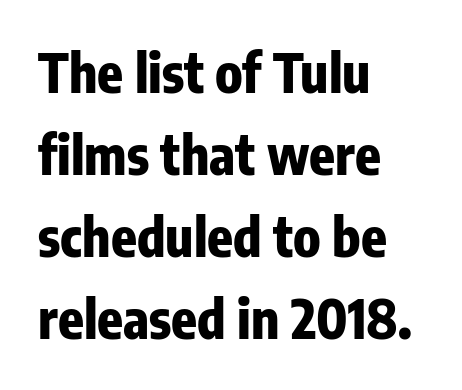
{"serif": "no", "italic": "no", "bold": "yes", "weight": "heavy", "width": "condensed", "stroke_contrast": "low", "x_height": "medium", "monospaced": "no", "underline": "no", "align": "left", "line_spacing": "normal", "line_spacing_ratio": 1.55, "letter_spacing": "normal", "letter_spacing_em": 0.0, "glyph_px": 53}
